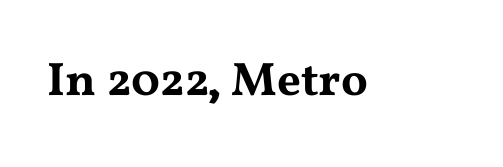
{"serif": "yes", "italic": "no", "width": "wide", "stroke_contrast": "medium", "x_height": "medium", "monospaced": "no", "underline": "no", "letter_spacing": "normal", "letter_spacing_em": 0.0, "glyph_px": 47}
